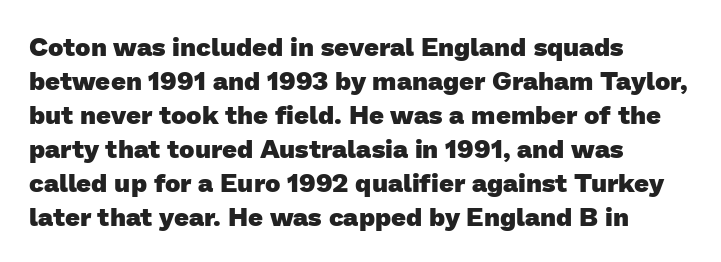
The image shows 26 px bold type; set left-aligned, normal line spacing (1.31x), normal letter spacing, not underlined.
